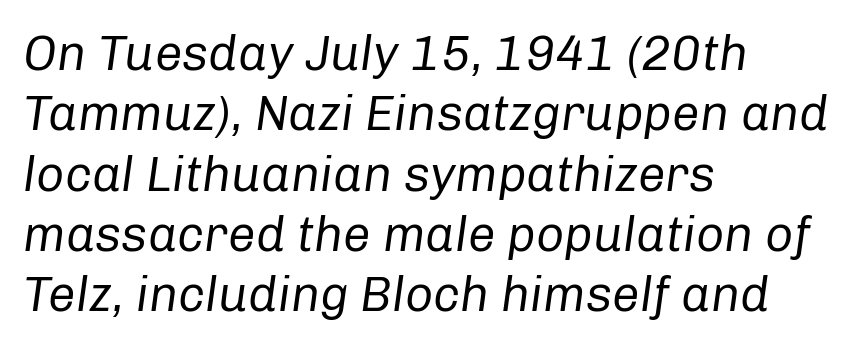
Q: Is the text bold? A: No.
Q: Is the text italic (slanted)? A: Yes, it leans right by about 8 degrees.
Q: Is the text underlined? A: No.
Q: How is the paragraph aligned? A: Left-aligned.
Q: Is the spacing between letters normal or unusually wide? A: Normal.
Q: Width (condensed, normal, or wide)? A: Normal.
Q: Stroke contrast? A: Low.
Q: x-height? A: Medium.
Q: Monospaced? A: No.
